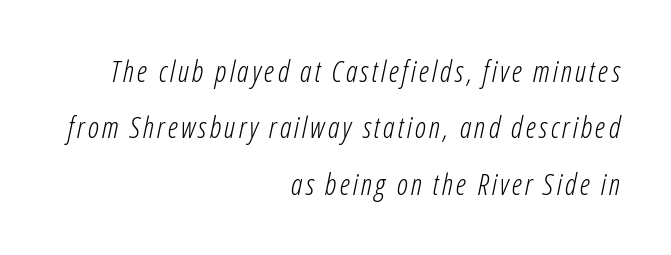
The image shows 29 px light, condensed type, italic (leaning right); set right-aligned, loose line spacing (1.94x), not underlined; low stroke contrast and a medium x-height.
